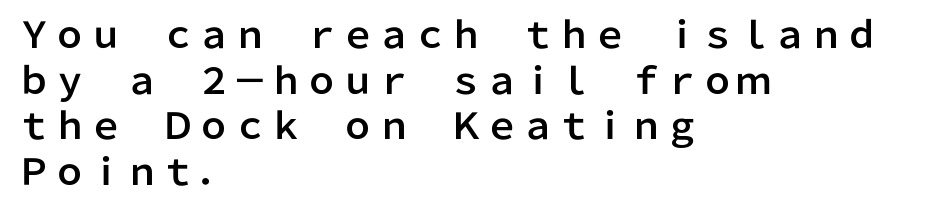
In CSS terms this would be text-align: left. Serif or sans? Sans — the stroke terminals are bare. Here the glyphs are tracked normally, forming tight word shapes. Beneath every word, the page is bare.
